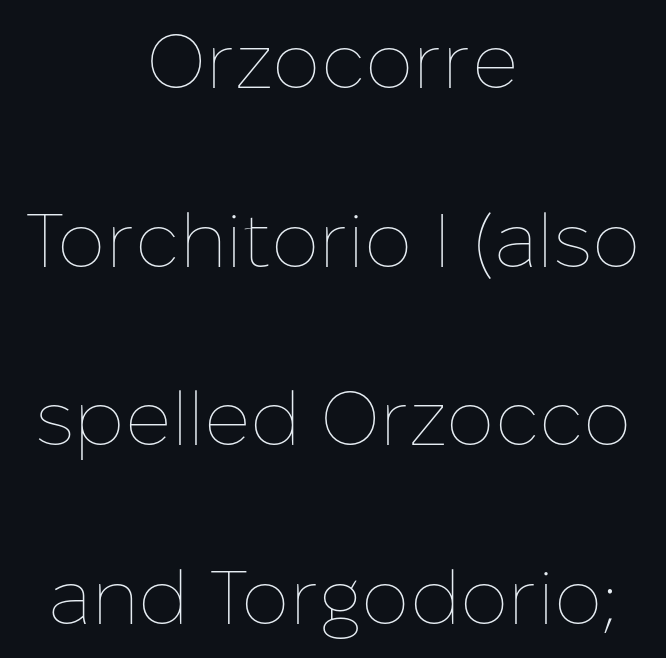
Q: Is the text bold? A: No.
Q: Is the text italic (slanted)? A: No, it is upright.
Q: Is the text underlined? A: No.
Q: How is the paragraph aligned? A: Centered.
Q: Is the spacing between letters normal or unusually wide? A: Normal.
Q: Is the spacing between lines tight, normal or loose? A: Loose.
Q: Width (condensed, normal, or wide)? A: Normal.
Q: Stroke contrast? A: Low.
Q: x-height? A: Medium.
Q: Monospaced? A: No.
